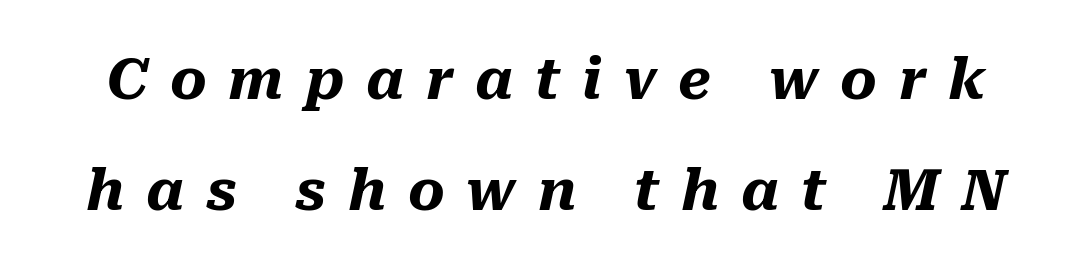
Q: Is the text bold? A: Yes.
Q: Is the text italic (slanted)? A: Yes, it leans right by about 10 degrees.
Q: Is the text underlined? A: No.
Q: Is the spacing between letters normal or unusually wide? A: Unusually wide.
Q: Is the spacing between lines tight, normal or loose? A: Loose.
Q: Width (condensed, normal, or wide)? A: Normal.
Q: Stroke contrast? A: Medium.
Q: x-height? A: Medium.
Q: Monospaced? A: No.
